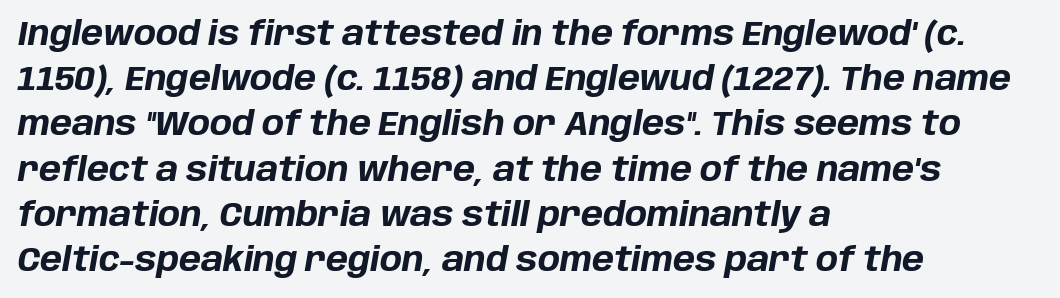
You can tell it's italic because the verticals aren't actually vertical. Where is the straight margin? On the left. Lines of text with bare space underneath. What stands out about the letter spacing? Nothing — it is the standard amount.
